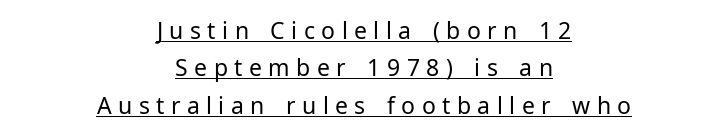
Q: Is the text bold? A: No.
Q: Is the text italic (slanted)? A: No, it is upright.
Q: Is the text underlined? A: Yes.
Q: How is the paragraph aligned? A: Centered.
Q: Is the spacing between letters normal or unusually wide? A: Unusually wide.
Q: Is the spacing between lines tight, normal or loose? A: Normal.
